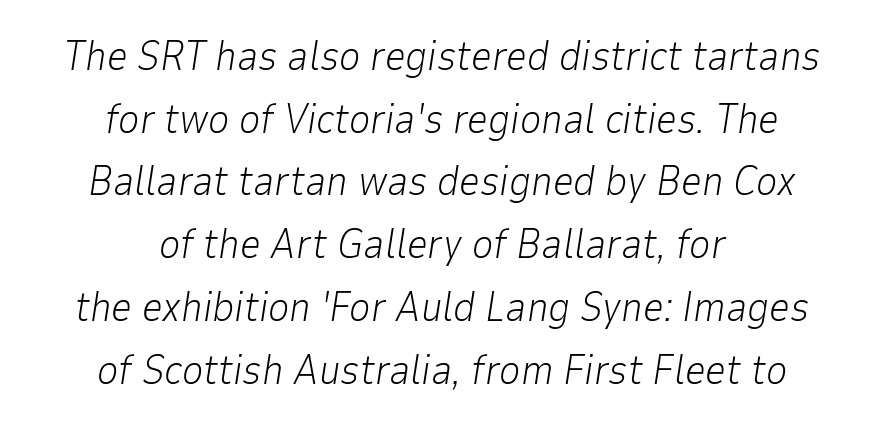
The image shows 41 px light type, italic (leaning right); set centered, normal line spacing (1.53x), normal letter spacing, not underlined; low stroke contrast and a medium x-height.
